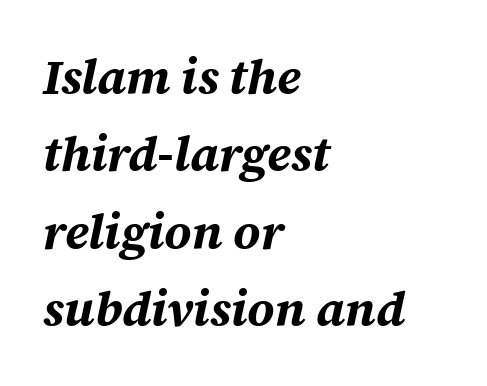
A typesetter would call this proportional, since set widths differ per character. Slant detected: the letters are inclined. The letters sit at their default tracking, neither squeezed nor spread. The area under the type is left untouched. Visually the block forms a straight wall on the left and a jagged coastline on the right. Baseline-to-baseline distance is the conventional proportion of letter height.
